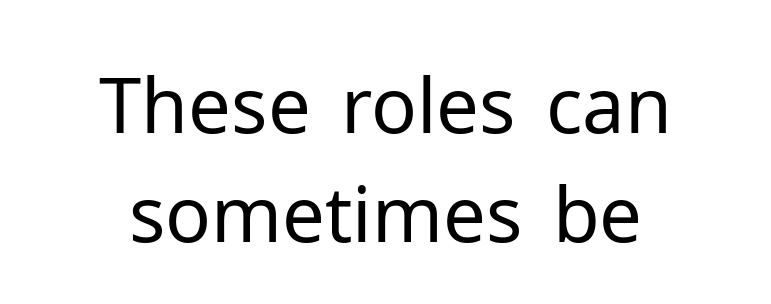
The image shows 76 px regular-weight sans-serif type, upright; set normal line spacing (1.43x), normal letter spacing, not underlined; low stroke contrast and a medium x-height.
